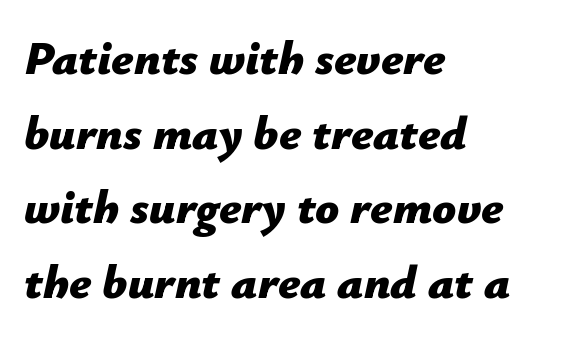
Between one letter and the next there's only the usual sliver of space. Summary of vertical rhythm: regular, with standard interline spacing. The passage shown is typed in a proportional face where columns would drift. Does the copy run flush right? No — it runs flush left. If you drew a line through each stem, it would be angled. Typesetter's note: full bold, strokes at maximum text heaviness.
